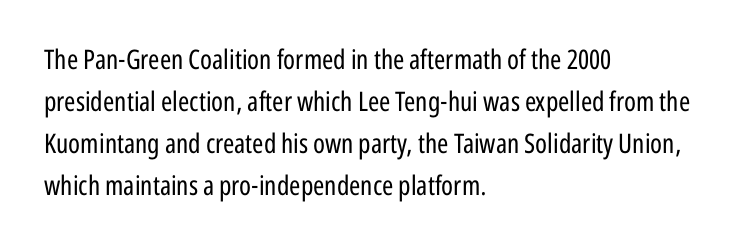
The image shows 27 px text type, upright; set left-aligned, normal line spacing (1.55x), normal letter spacing, not underlined.
